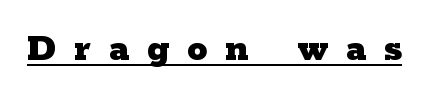
{"serif": "yes", "italic": "no", "bold": "yes", "weight": "heavy", "width": "wide", "stroke_contrast": "low", "x_height": "medium", "monospaced": "no", "underline": "yes", "letter_spacing": "wide", "letter_spacing_em": 0.45, "glyph_px": 40}
